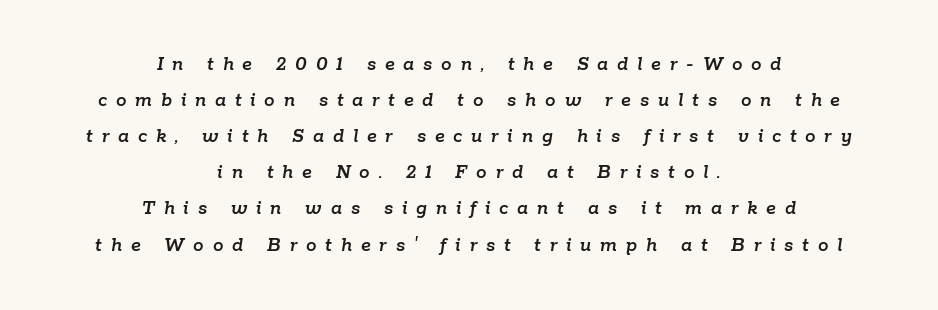
{"italic": "yes", "lean": "right", "slant_degrees": 9, "underline": "no", "align": "center", "line_spacing_ratio": 1.72, "letter_spacing": "wide", "letter_spacing_em": 0.42, "glyph_px": 21}
